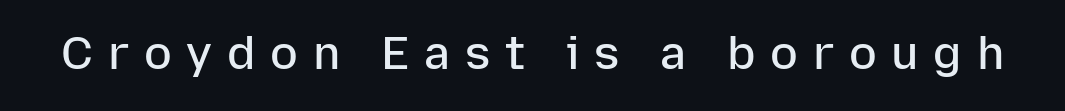
{"serif": "no", "italic": "no", "bold": "semi", "weight": "semibold", "width": "normal", "stroke_contrast": "low", "x_height": "medium", "monospaced": "no", "underline": "no", "letter_spacing": "wide", "letter_spacing_em": 0.32, "glyph_px": 46}
